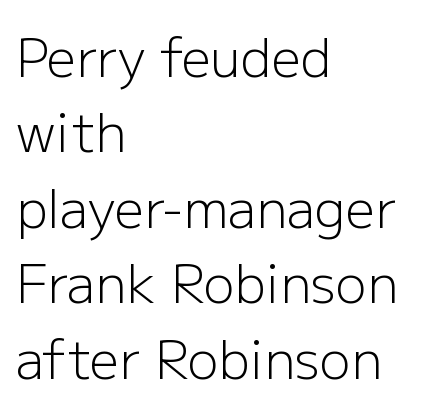
{"serif": "no", "italic": "no", "bold": "no", "weight": "light", "width": "normal", "stroke_contrast": "low", "x_height": "medium", "monospaced": "no", "underline": "no", "align": "left", "line_spacing": "normal", "line_spacing_ratio": 1.45, "letter_spacing": "normal", "letter_spacing_em": 0.0, "glyph_px": 52}
